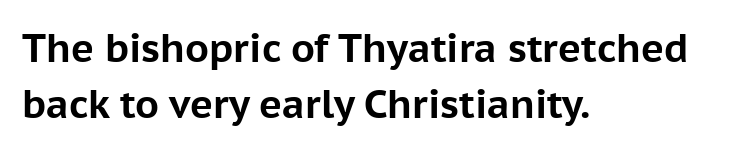
Q: Is the text bold? A: Yes.
Q: Is the text italic (slanted)? A: No, it is upright.
Q: Is the typeface a serif or a sans-serif typeface? A: Sans-serif.
Q: Is the text underlined? A: No.
Q: How is the paragraph aligned? A: Left-aligned.
Q: Is the spacing between letters normal or unusually wide? A: Normal.
Q: Is the spacing between lines tight, normal or loose? A: Normal.
Q: Width (condensed, normal, or wide)? A: Normal.
Q: Stroke contrast? A: Low.
Q: x-height? A: Medium.
Q: Monospaced? A: No.
